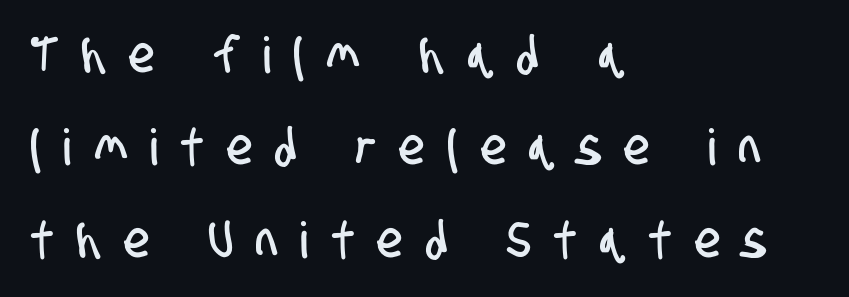
The baseline area is clear. Inter-character spacing is expanded well beyond the font's built-in metrics. Varying glyph widths throughout — classic text-font behaviour. No feet cap the strokes, marking this as sans-serif type. These lines stack with their left ends in a neat column.
